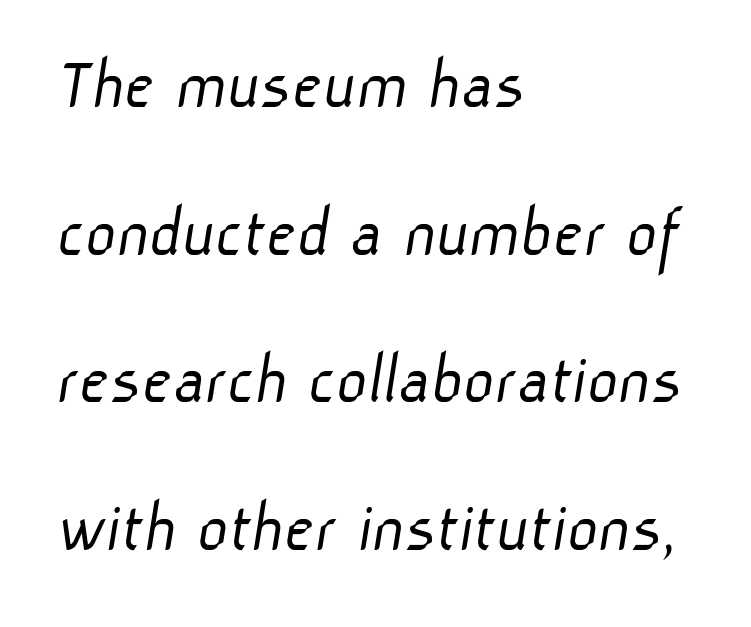
The image shows 75 px light sans-serif type; set left-aligned, loose line spacing (1.97x), normal letter spacing, not underlined; low stroke contrast and a medium x-height.
